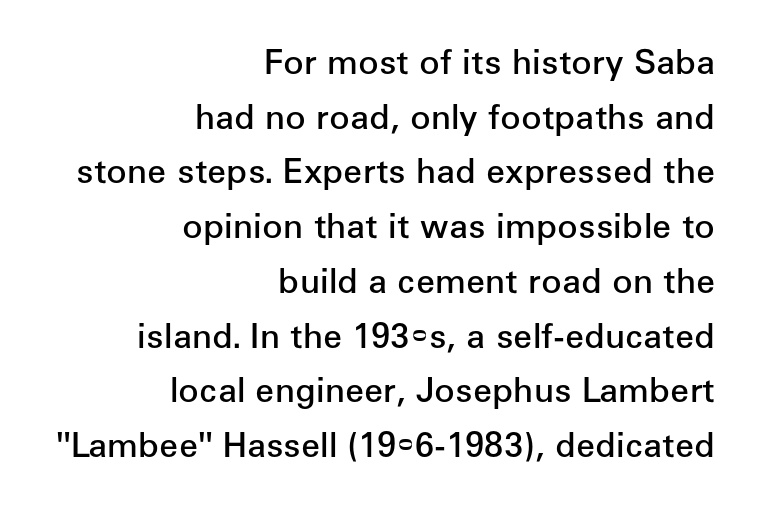
{"serif": "no", "italic": "no", "bold": "semi", "weight": "semibold", "width": "normal", "stroke_contrast": "low", "x_height": "medium", "monospaced": "no", "underline": "no", "align": "right", "line_spacing": "normal", "line_spacing_ratio": 1.61, "letter_spacing": "normal", "letter_spacing_em": 0.0, "glyph_px": 34}
